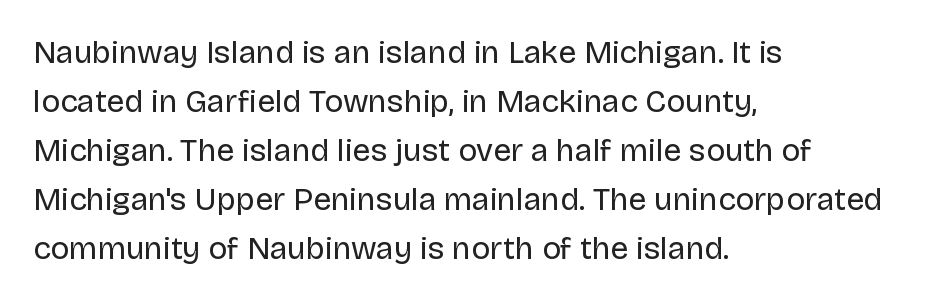
A student would call this left alignment; a typographer would say flush left, rag right. Weight: not bold — regular or lighter. Anything drawn beneath the words? Only blank space. Is this a fixed-width face? No — the glyphs have proportional, varying widths.
